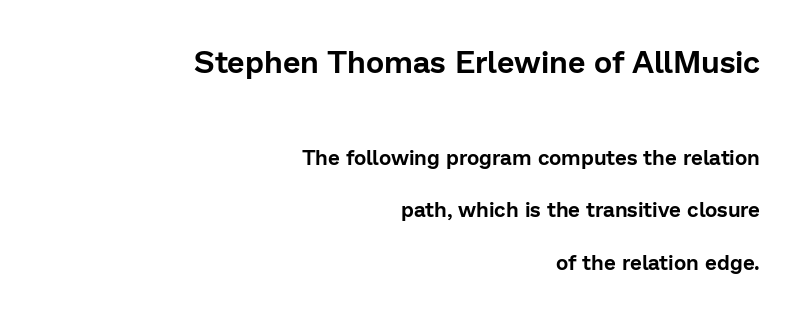
The image shows 31 px sans-serif type, upright; set right-aligned, loose line spacing (2.49x), normal letter spacing, not underlined; the first (top) block is 1.48x larger; low stroke contrast and a medium x-height.
